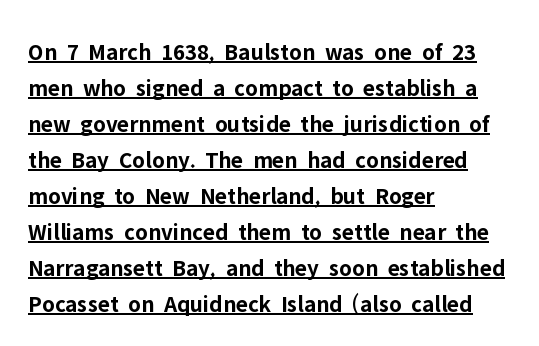
Q: Is the text bold? A: Yes.
Q: Is the text italic (slanted)? A: No, it is upright.
Q: Is the text underlined? A: Yes.
Q: How is the paragraph aligned? A: Left-aligned.
Q: Is the spacing between letters normal or unusually wide? A: Normal.
Q: Is the spacing between lines tight, normal or loose? A: Normal.
